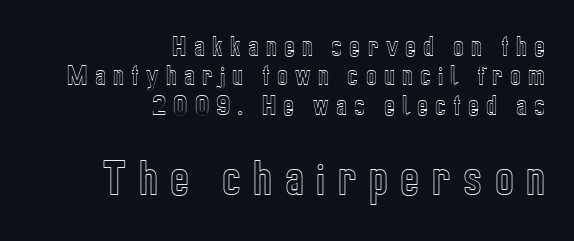
Evenly set lines give the paragraph a standard silhouette. Italic? Not at all — the glyphs are vertical. Do the characters align in a grid? No, the font is proportional. Scale increases going downward across the two blocks.
